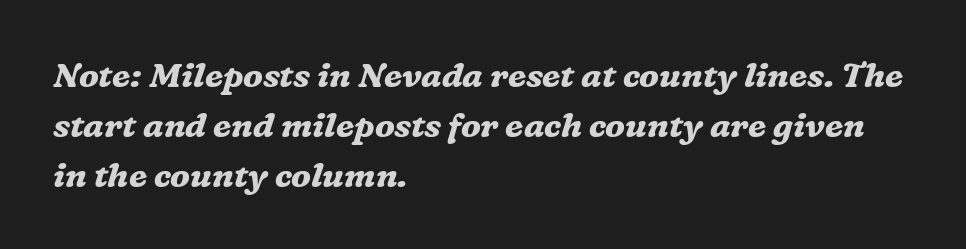
Line spacing here is normal. The face used here is seriffed, in the tradition of book romans. These lines are rendered in a variable-pitch font. Is the type slanted? Yes — the strokes lean at a clear angle. Standard letterfit; no display-style spreading of the glyphs. The passage shown is emphatically bold.
